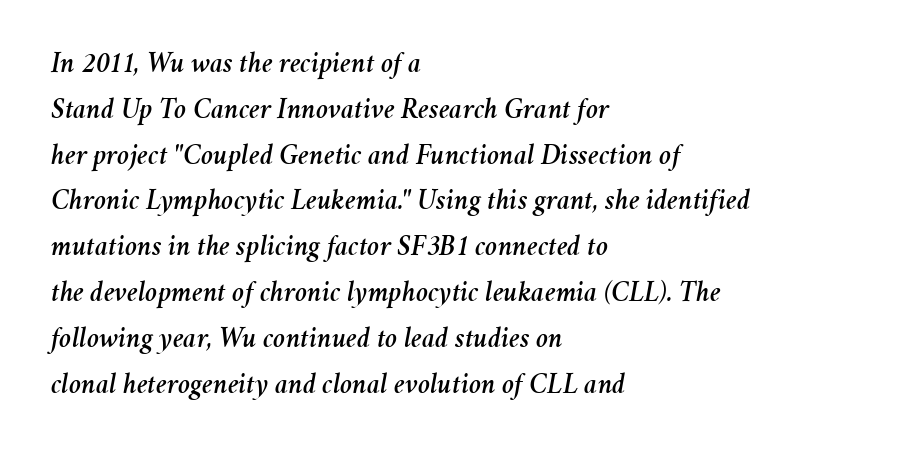
{"italic": "yes", "lean": "right", "slant_degrees": 11, "width": "normal", "stroke_contrast": "medium", "x_height": "medium", "monospaced": "no", "underline": "no", "align": "left", "line_spacing": "normal", "line_spacing_ratio": 1.58, "letter_spacing": "normal", "letter_spacing_em": 0.0, "glyph_px": 29}
